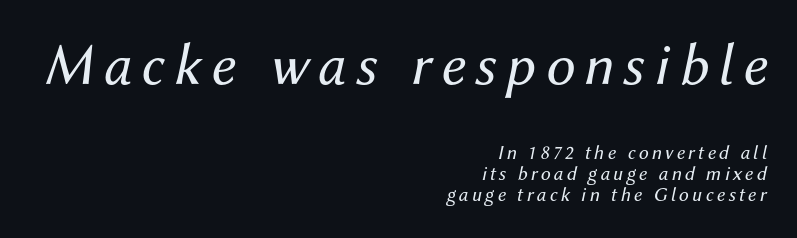
Q: Is the text bold? A: No.
Q: Is the text italic (slanted)? A: Yes, it leans right by about 12 degrees.
Q: Is the text underlined? A: No.
Q: How is the paragraph aligned? A: Right-aligned.
Q: Is the spacing between lines tight, normal or loose? A: Tight.
Q: Which block of text is set in a larger size, the first (top) or the second (bottom)? A: The first (top) one.
Q: Width (condensed, normal, or wide)? A: Normal.
Q: Stroke contrast? A: Medium.
Q: x-height? A: Medium.
Q: Monospaced? A: No.
